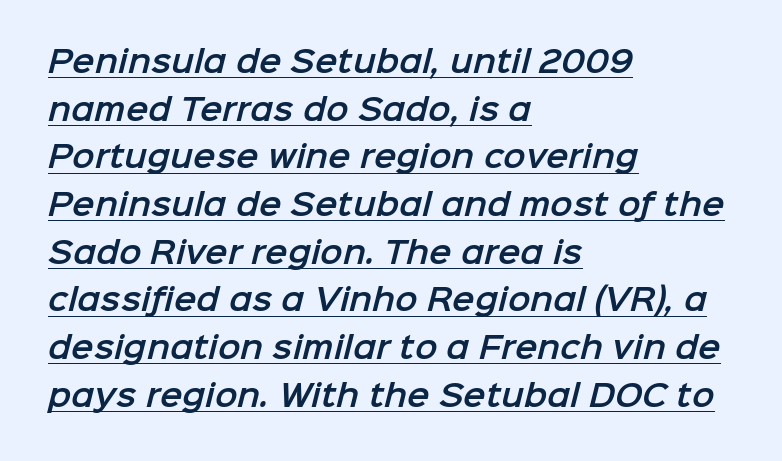
{"serif": "no", "width": "normal", "stroke_contrast": "low", "x_height": "medium", "monospaced": "no", "underline": "yes", "align": "left", "line_spacing": "normal", "line_spacing_ratio": 1.59, "letter_spacing": "normal", "letter_spacing_em": 0.0, "glyph_px": 30}
